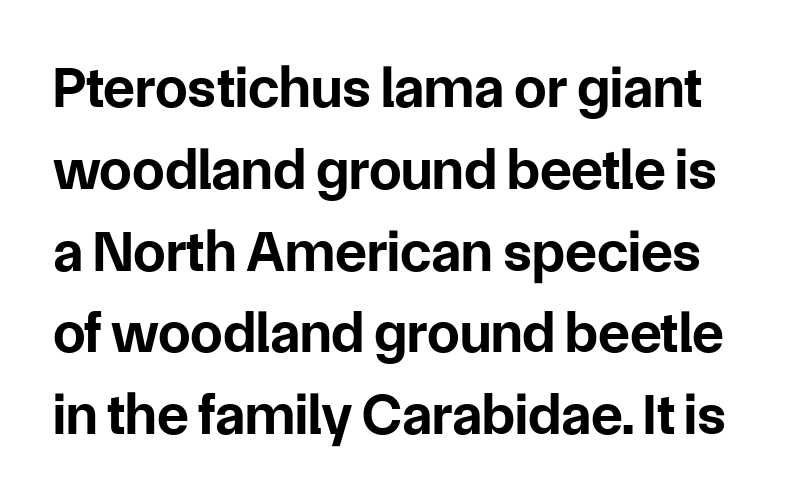
The face used here is proportionally spaced, like ordinary book or web type. Type without underlining. Students, observe: this is what conventionally led text looks like. Nothing unusual about the tracking: characters are spaced as the font intends. The typography opts for an upright posture over an oblique one. Pretty heavy lettering here — definitely bold.
